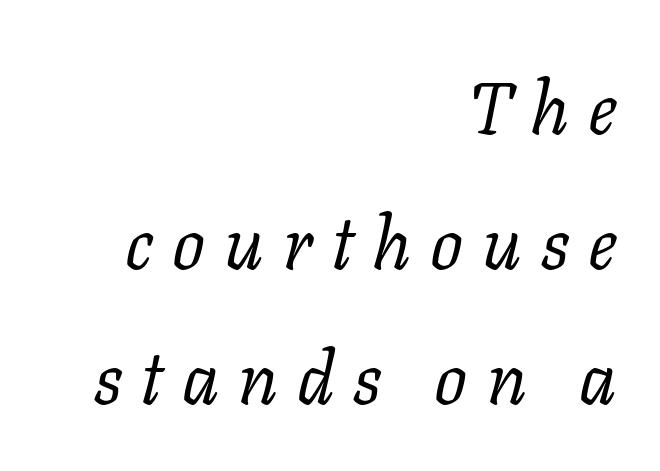
{"serif": "yes", "italic": "yes", "lean": "right", "slant_degrees": 11, "bold": "no", "weight": "regular", "width": "normal", "stroke_contrast": "low", "x_height": "medium", "monospaced": "no", "underline": "no", "align": "right", "line_spacing_ratio": 1.85, "letter_spacing": "wide", "letter_spacing_em": 0.26, "glyph_px": 73}
